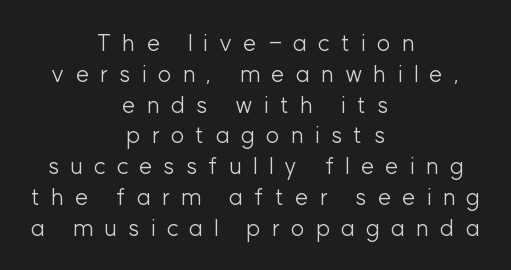
The image shows 23 px text type, upright; set centered, normal line spacing (1.34x), unusually wide letter spacing (+0.49 em), not underlined.
